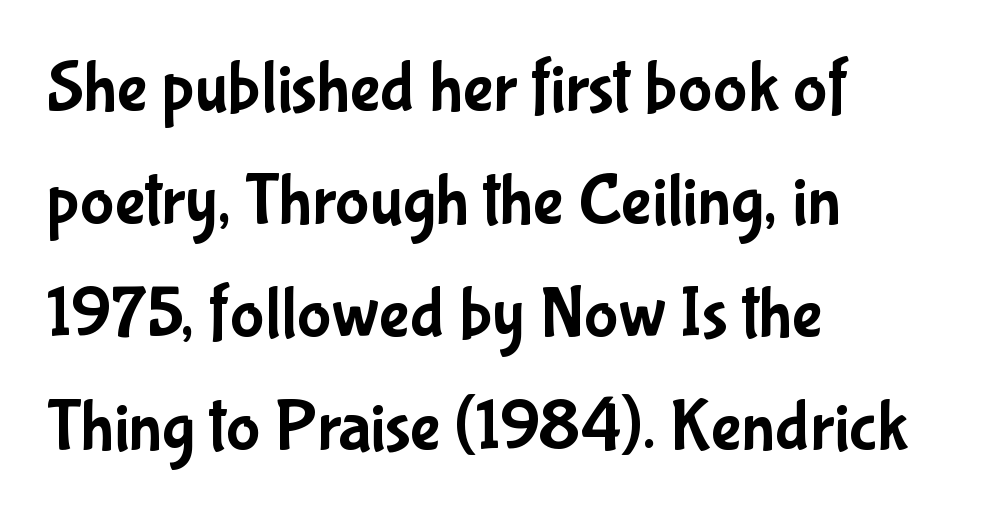
Descender tails drop into unmarked territory. One-word summary of the alignment: left. The type sits square on the baseline with zero lean. Think of a printed novel: that variable character pitch is what you see here. The typeface chosen for these lines omits serifs.
